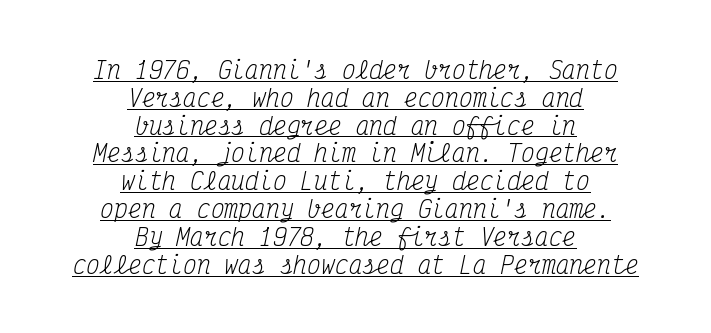
The image shows 23 px text type, italic (leaning right); set centered, line spacing 1.21x, normal letter spacing, underlined.
